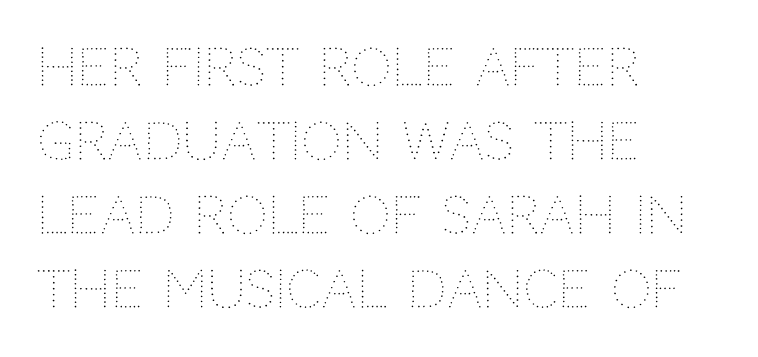
The image shows 51 px thin type, upright; set left-aligned, normal line spacing (1.45x), normal letter spacing, not underlined; medium stroke contrast and a large x-height.
